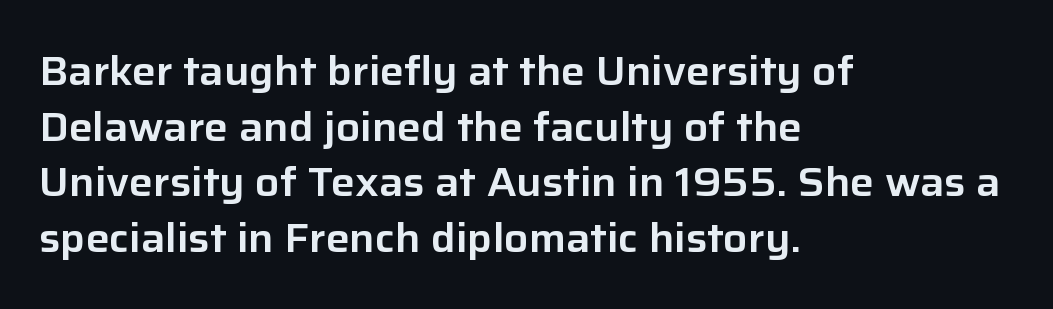
You could not count columns in this text — the font is proportionally spaced. Do the letters lean? They stand straight. Reading down the column, the eye jumps a familiar distance to each next line. Just letters on the line, the space beneath them empty.
